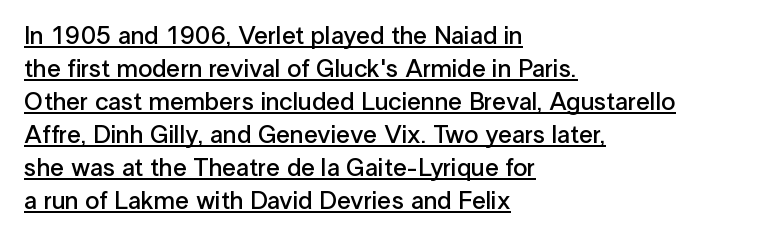
Q: Is the text bold? A: Semi-bold.
Q: Is the text italic (slanted)? A: No, it is upright.
Q: Is the text underlined? A: Yes.
Q: How is the paragraph aligned? A: Left-aligned.
Q: Is the spacing between letters normal or unusually wide? A: Normal.
Q: Is the spacing between lines tight, normal or loose? A: Normal.
